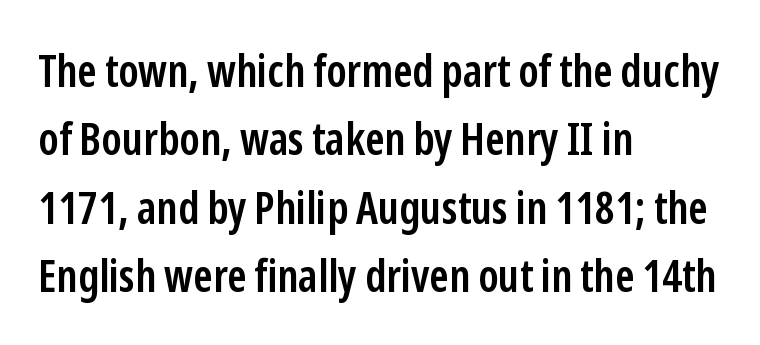
The typesetting leans somewhat heavy: a semibold. Characters follow at the spacing the type designer built in. The line-height multiplier appears to be the usual default. Short and long lines alike share a common starting point at left. Look at the bottom of the vertical strokes: they stop flat, with no serifs. The specimen reads as upright at a glance.
